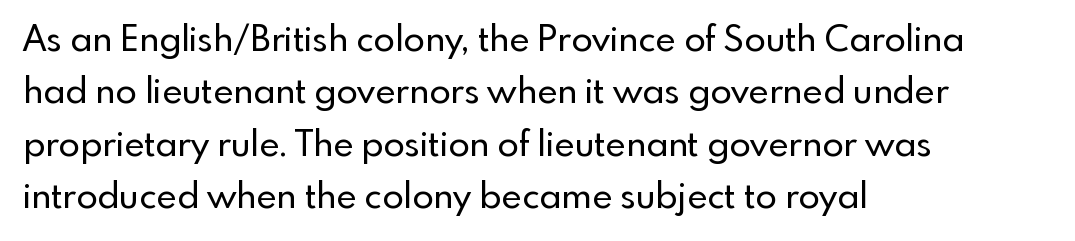
Q: Is the text italic (slanted)? A: No, it is upright.
Q: Is the typeface a serif or a sans-serif typeface? A: Sans-serif.
Q: Is the text underlined? A: No.
Q: How is the paragraph aligned? A: Left-aligned.
Q: Is the spacing between letters normal or unusually wide? A: Normal.
Q: Is the spacing between lines tight, normal or loose? A: Normal.
Q: Width (condensed, normal, or wide)? A: Normal.
Q: x-height? A: Small.
Q: Monospaced? A: No.
